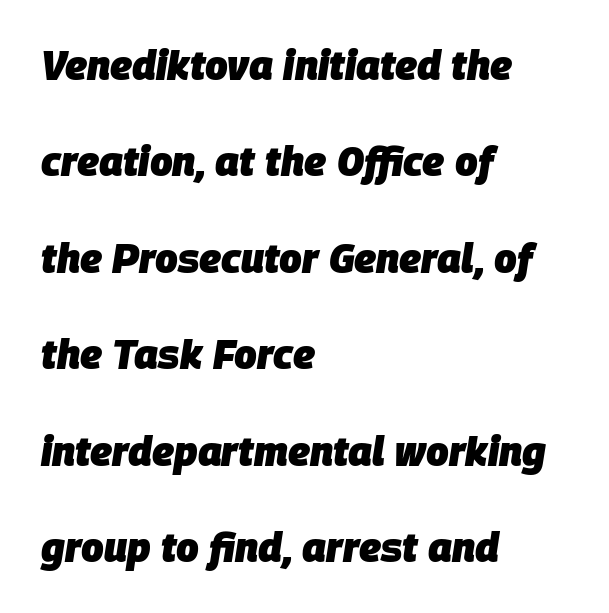
The face used here has a pronounced slope to its letters. Line spacing here is loose. Typeset ragged right — the left edge is the straight one. Here the glyphs are tracked normally, forming tight word shapes. Honestly, there is no underline to notice here at all. Each letter keeps its own natural width here, so spacing adapts to shape.
